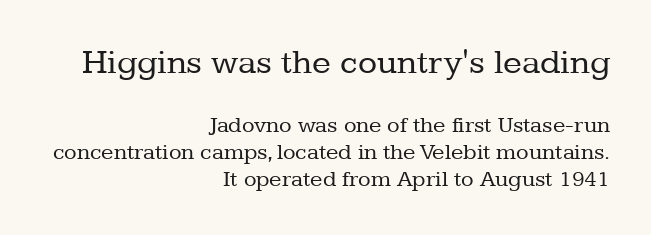
Classification — serif. The face looks like a standard text weight, possibly lighter. Nobody touched the tracking dial on this one. A clean baseline with only descenders dipping below it. Unlike italic type, these characters show no tilt at all. You could not count columns in this text — the font is proportionally spaced.
